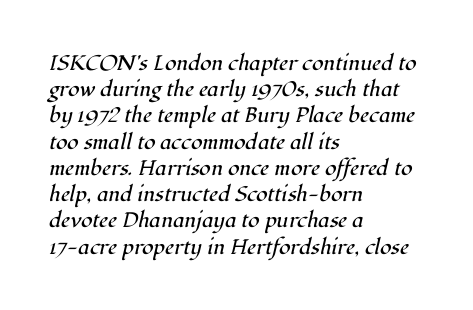
The image shows 21 px text type, italic (leaning right); set left-aligned, normal line spacing (1.25x), normal letter spacing, not underlined.
